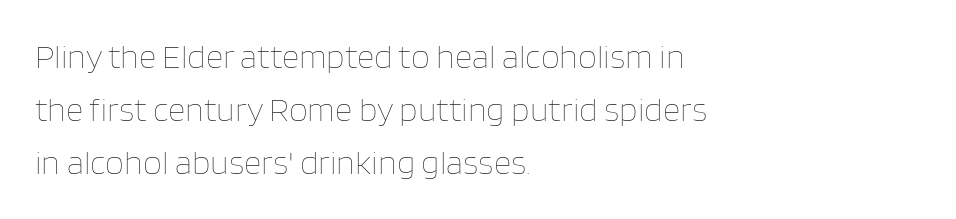
Q: Is the text bold? A: No.
Q: Is the text italic (slanted)? A: No, it is upright.
Q: Is the text underlined? A: No.
Q: How is the paragraph aligned? A: Left-aligned.
Q: Is the spacing between letters normal or unusually wide? A: Normal.
Q: Is the spacing between lines tight, normal or loose? A: Normal.
Q: Width (condensed, normal, or wide)? A: Normal.
Q: Stroke contrast? A: Low.
Q: x-height? A: Large.
Q: Monospaced? A: No.
